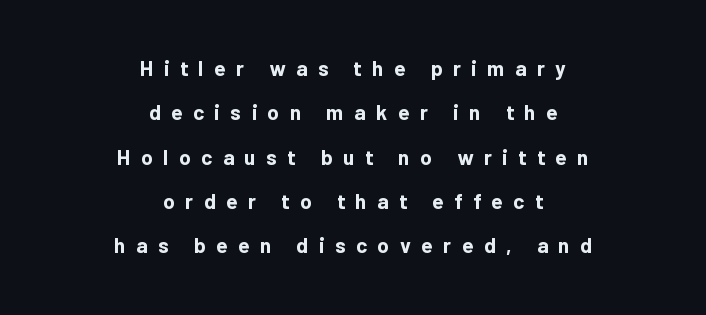
Q: Is the text bold? A: Yes.
Q: Is the text italic (slanted)? A: No, it is upright.
Q: Is the text underlined? A: No.
Q: How is the paragraph aligned? A: Centered.
Q: Is the spacing between letters normal or unusually wide? A: Unusually wide.
Q: Is the spacing between lines tight, normal or loose? A: Loose.
